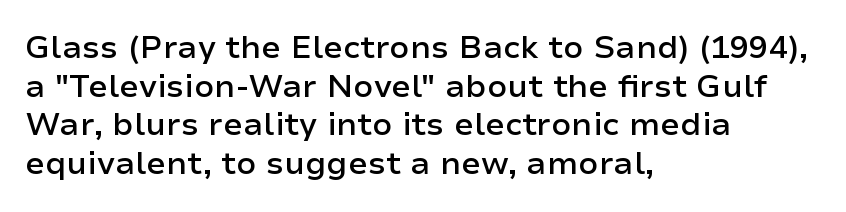
Are there feet on the stems? There aren't — it's a sans. A typesetter would call this proportional, since set widths differ per character. When letters stand straight like this, we call the style roman or upright. Here the glyphs are tracked normally, forming tight word shapes. Slightly chunky letters — semibold, I'd say, not full bold. Compared with a centered layout, this one pins lines to the left instead.
